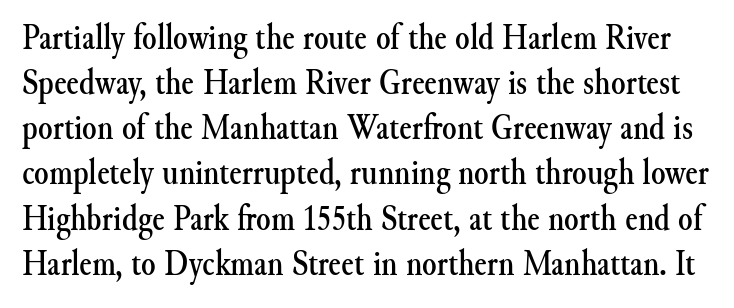
{"serif": "yes", "italic": "no", "width": "normal", "stroke_contrast": "medium", "x_height": "small", "monospaced": "no", "underline": "no", "line_spacing_ratio": 1.22, "letter_spacing": "normal", "letter_spacing_em": 0.0, "glyph_px": 37}
